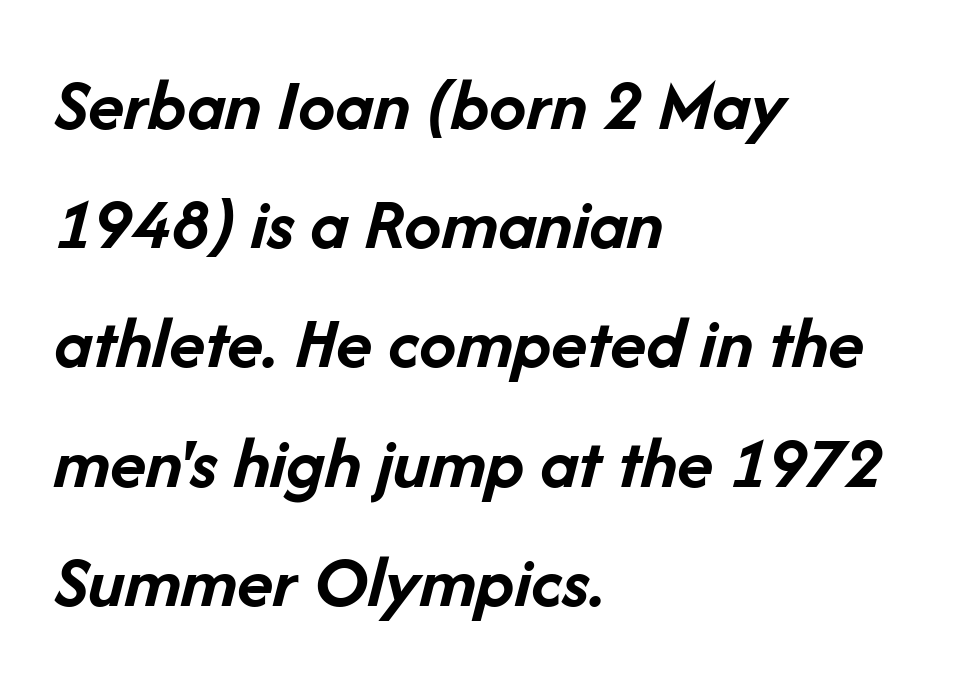
Compared with ordinary roman type, these characters are visibly tilted. Glance below the letters and you will spot only blank space. The face used here has the dense, thick strokes of a bold. These lines sit exactly where default settings would place them. A typesetter would call this proportional, since set widths differ per character. Look at the tracking — it's just the regular setting, nothing added.
